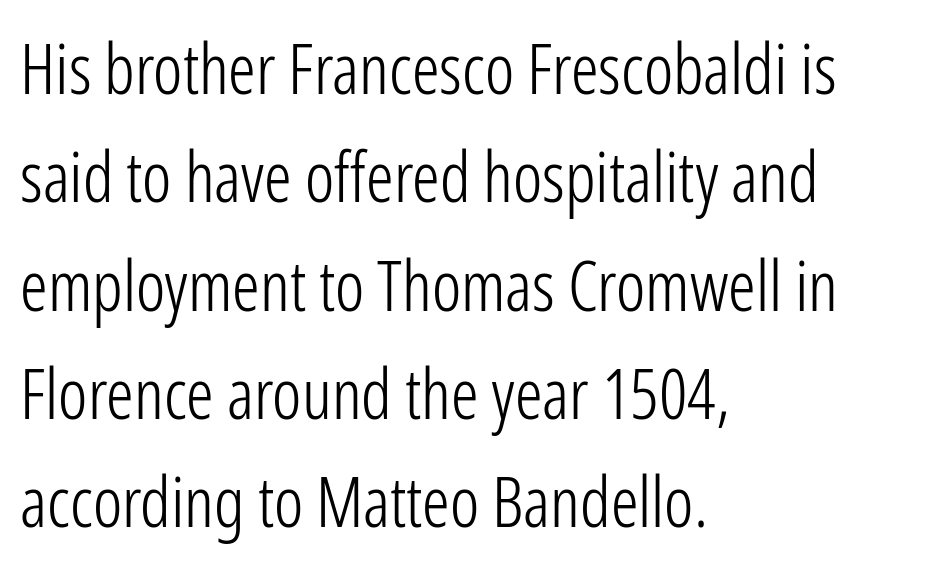
Nothing heavy about these letters — not bold at all. The type is set solid horizontally, with unmodified tracking. The lettering stays uniformly vertical, giving the passage a roman look. The characters display no serif detailing; their extremities are plain.
